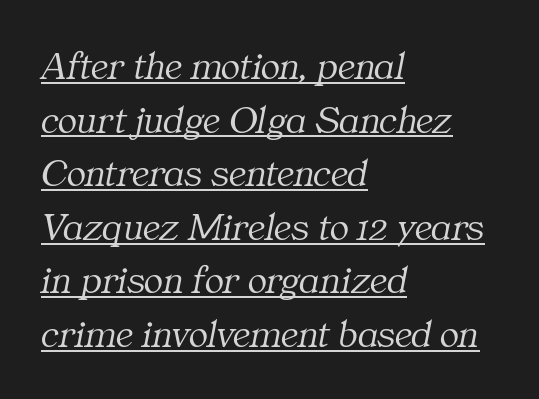
{"serif": "yes", "italic": "yes", "lean": "right", "slant_degrees": 11, "bold": "no", "weight": "light", "width": "normal", "stroke_contrast": "medium", "x_height": "medium", "monospaced": "no", "underline": "yes", "align": "left", "line_spacing": "normal", "line_spacing_ratio": 1.34, "letter_spacing": "normal", "letter_spacing_em": 0.0, "glyph_px": 40}
